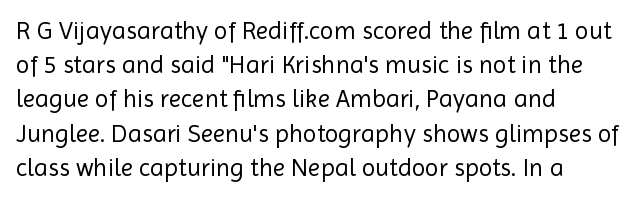
Q: Is the text bold? A: No.
Q: Is the text italic (slanted)? A: No, it is upright.
Q: Is the text underlined? A: No.
Q: How is the paragraph aligned? A: Left-aligned.
Q: Is the spacing between letters normal or unusually wide? A: Normal.
Q: Is the spacing between lines tight, normal or loose? A: Normal.
